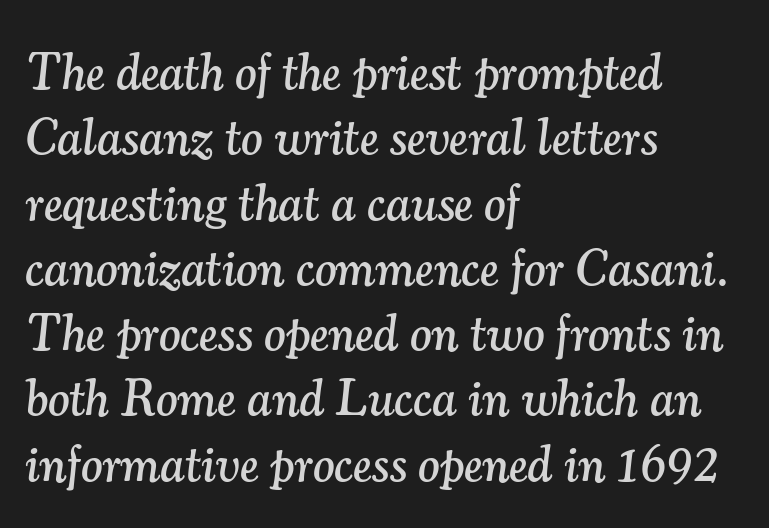
Q: Is the text italic (slanted)? A: Yes, it leans right by about 7 degrees.
Q: Is the typeface a serif or a sans-serif typeface? A: Serif.
Q: Is the text underlined? A: No.
Q: How is the paragraph aligned? A: Left-aligned.
Q: Is the spacing between letters normal or unusually wide? A: Normal.
Q: Is the spacing between lines tight, normal or loose? A: Normal.
Q: Width (condensed, normal, or wide)? A: Normal.
Q: Stroke contrast? A: Medium.
Q: x-height? A: Small.
Q: Monospaced? A: No.
